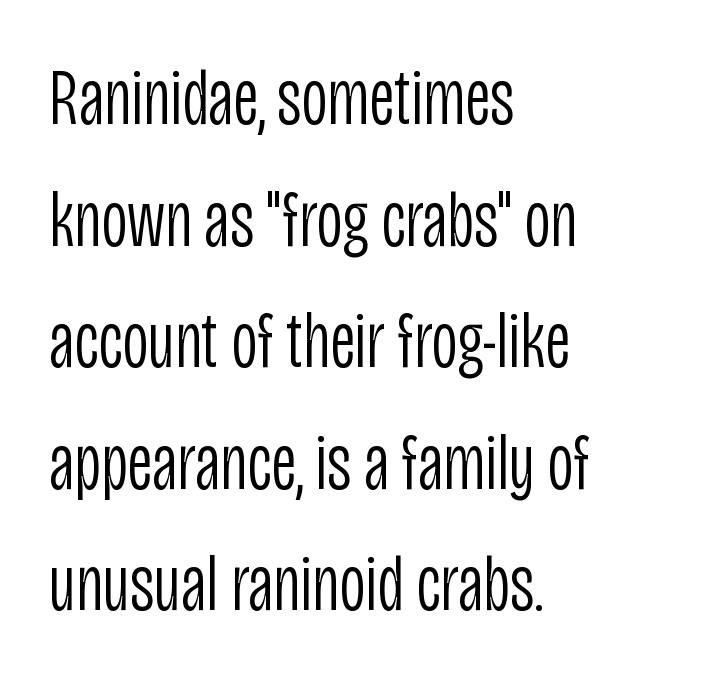
Q: Is the text bold? A: No.
Q: Is the text italic (slanted)? A: No, it is upright.
Q: Is the typeface a serif or a sans-serif typeface? A: Sans-serif.
Q: Is the text underlined? A: No.
Q: How is the paragraph aligned? A: Left-aligned.
Q: Is the spacing between letters normal or unusually wide? A: Normal.
Q: Is the spacing between lines tight, normal or loose? A: Normal.
Q: Width (condensed, normal, or wide)? A: Condensed.
Q: Stroke contrast? A: Low.
Q: x-height? A: Large.
Q: Monospaced? A: No.
